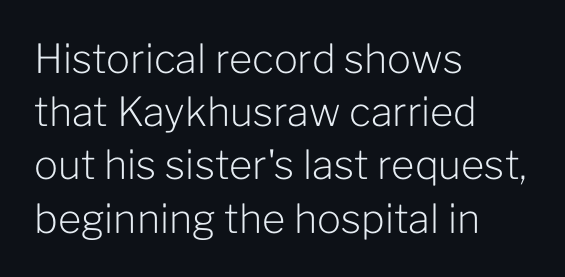
{"serif": "no", "italic": "no", "bold": "no", "weight": "light", "width": "normal", "stroke_contrast": "low", "x_height": "medium", "monospaced": "no", "underline": "no", "align": "left", "line_spacing": "normal", "line_spacing_ratio": 1.33, "letter_spacing": "normal", "letter_spacing_em": 0.0, "glyph_px": 40}
